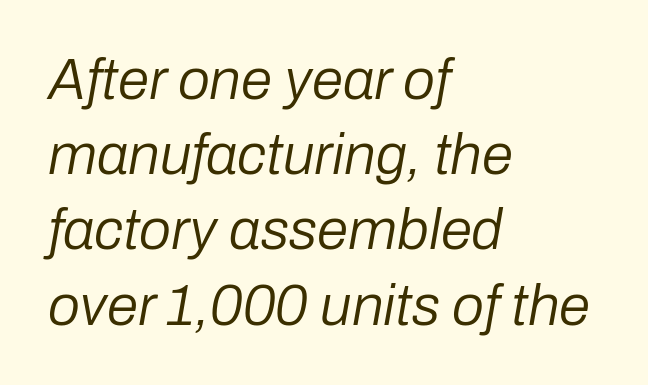
Regular leading. All the whitespace from short lines collects on the right. Vertical stems look standard width or narrower in stroke. Letter spacing: default. An italicized treatment has been applied to the whole sample. The space beneath each line is pristine and unruled.
